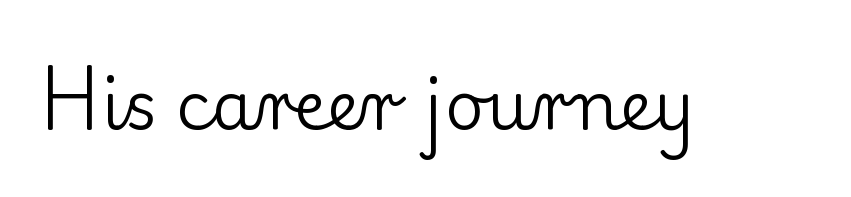
Q: Is the text bold? A: No.
Q: Is the text italic (slanted)? A: No, it is upright.
Q: Is the typeface a serif or a sans-serif typeface? A: Serif.
Q: Is the text underlined? A: No.
Q: Is the spacing between letters normal or unusually wide? A: Normal.
Q: Width (condensed, normal, or wide)? A: Normal.
Q: Stroke contrast? A: Low.
Q: x-height? A: Small.
Q: Monospaced? A: No.
